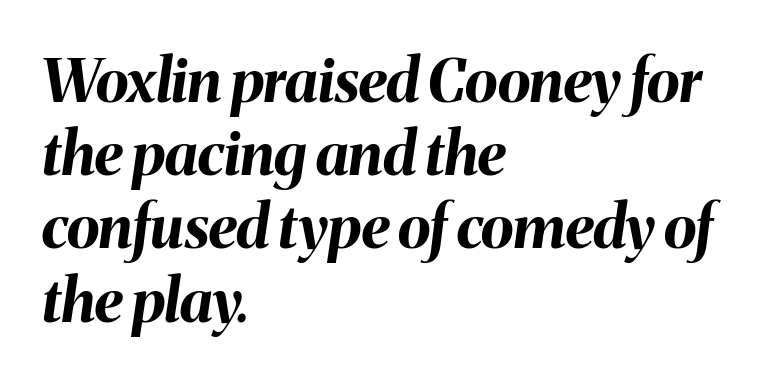
Letter spacing: default. Spacing verdict: proportional, widths tailored to each character. Every character sits at an angle, as italics do. Lines of text with bare space underneath. Caption: multi-line text, flush left, ragged right. This is heavy type, rendered in bold.
